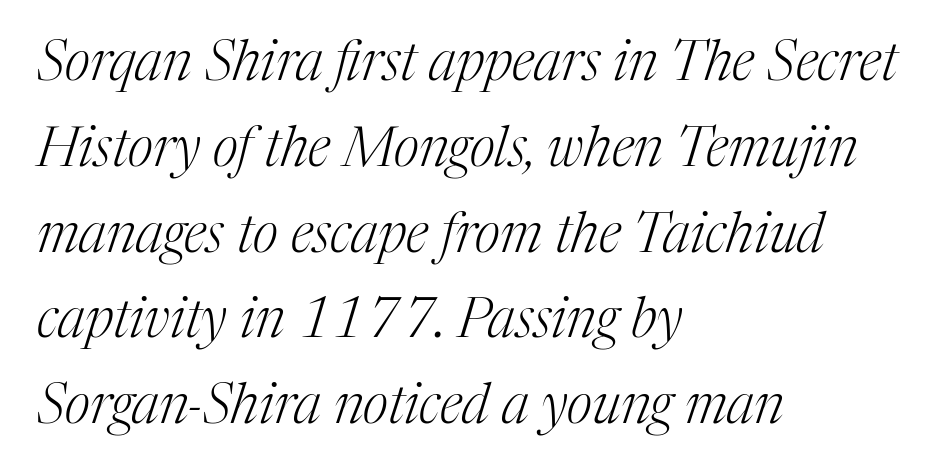
Q: Is the text bold? A: No.
Q: Is the text italic (slanted)? A: Yes, it leans right by about 17 degrees.
Q: Is the typeface a serif or a sans-serif typeface? A: Serif.
Q: Is the text underlined? A: No.
Q: How is the paragraph aligned? A: Left-aligned.
Q: Is the spacing between letters normal or unusually wide? A: Normal.
Q: Is the spacing between lines tight, normal or loose? A: Normal.
Q: Width (condensed, normal, or wide)? A: Normal.
Q: Stroke contrast? A: Medium.
Q: x-height? A: Medium.
Q: Monospaced? A: No.
